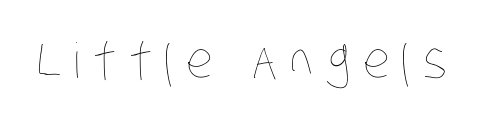
Q: Is the text bold? A: No.
Q: Is the text underlined? A: No.
Q: Is the spacing between letters normal or unusually wide? A: Unusually wide.
Q: Width (condensed, normal, or wide)? A: Condensed.
Q: Stroke contrast? A: Low.
Q: x-height? A: Large.
Q: Monospaced? A: No.
